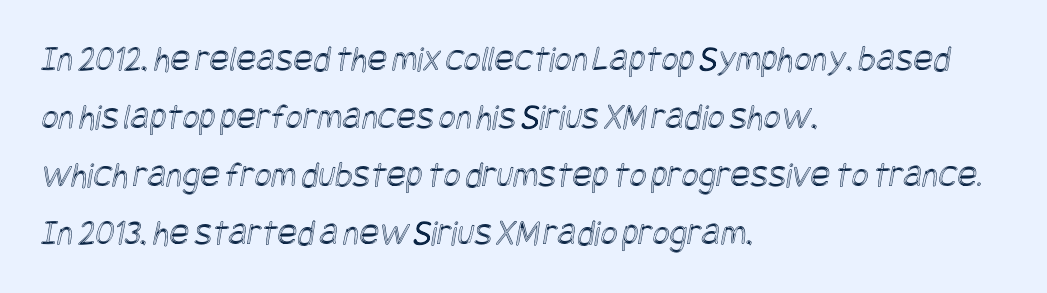
The image shows 37 px condensed type; set left-aligned, normal line spacing (1.57x), normal letter spacing, not underlined; a large x-height.
